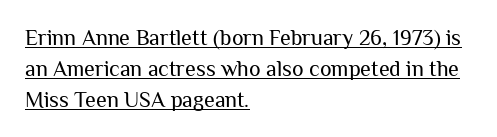
Quick note: not italic, upright. Decoration check: the copy is underlined. Is this a heavy cut? Hardly; it is regular or lighter. Does the copy run flush right? No — it runs flush left. Does extra space separate the letters? No, they use regular spacing.
